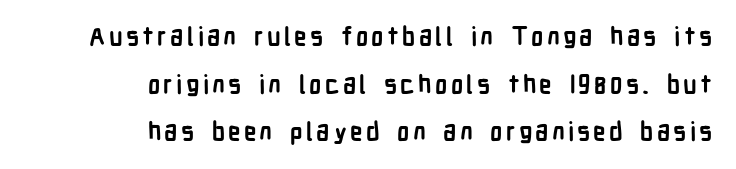
The image shows 25 px bold type, upright; set right-aligned, loose line spacing (1.91x), not underlined.
